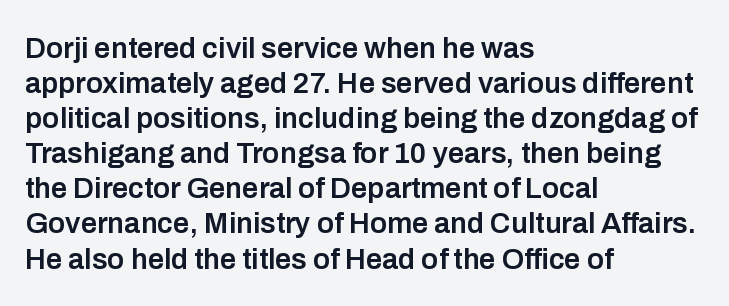
In terms of letterspacing, this is plain default setting. Looks like regular typesetting: each glyph gets only the width it needs. This sample uses a sans-serif face. The specimen reads as upright at a glance. Typeset ragged right — the left edge is the straight one. Type without underlining.
